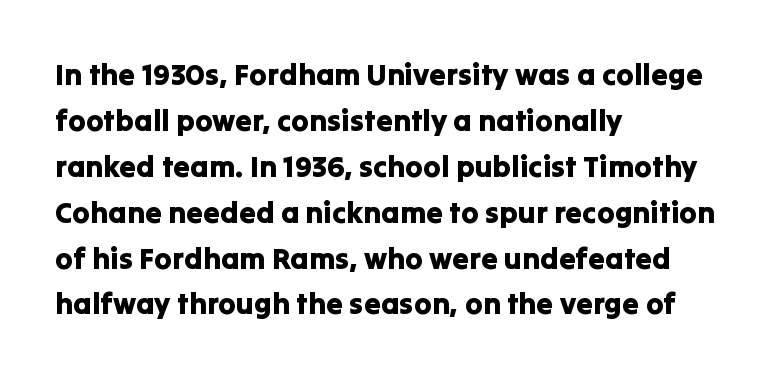
Casual observation: everything's shoved over to the left. Whoever set this chose a conventional vertical rhythm. Unlike italic type, these characters show no tilt at all. Compared with typical body copy, the letter spacing here is the same. The baseline area is clear. Regarding serifs, this sample does without them.
